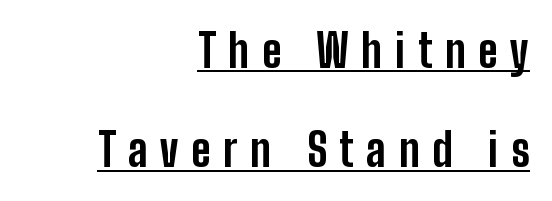
{"serif": "no", "italic": "no", "bold": "yes", "weight": "bold", "width": "condensed", "stroke_contrast": "low", "x_height": "medium", "monospaced": "no", "underline": "yes", "align": "right", "line_spacing": "loose", "line_spacing_ratio": 2.21, "letter_spacing": "wide", "letter_spacing_em": 0.28, "glyph_px": 45}
